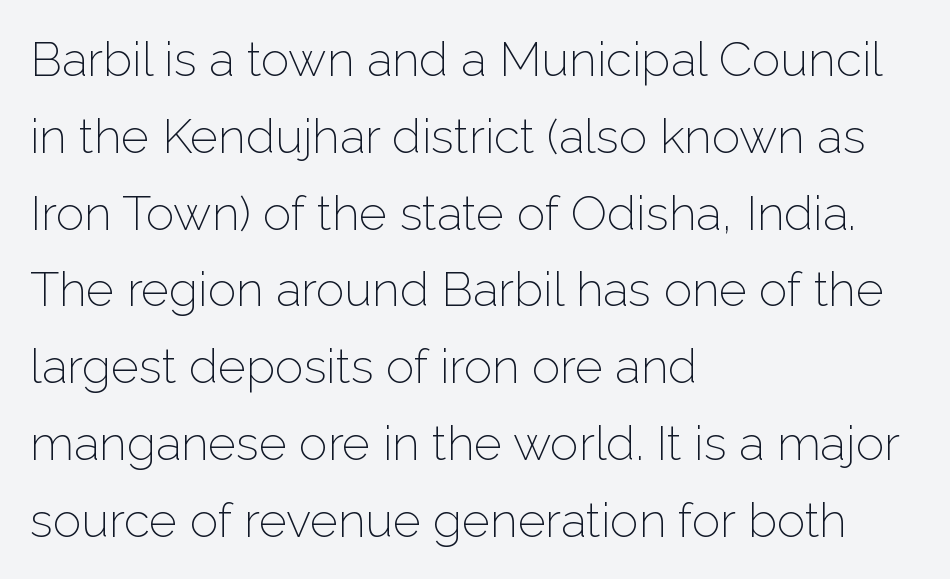
The image shows 48 px light sans-serif type, upright; set left-aligned, normal line spacing (1.6x), normal letter spacing, not underlined; low stroke contrast and a medium x-height.
